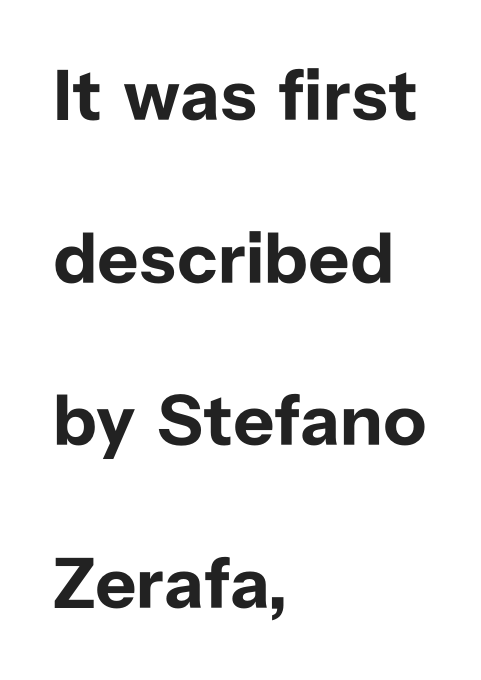
{"serif": "no", "italic": "no", "bold": "yes", "weight": "bold", "width": "normal", "stroke_contrast": "low", "x_height": "medium", "monospaced": "no", "underline": "no", "align": "left", "line_spacing": "loose", "line_spacing_ratio": 2.26, "letter_spacing": "normal", "letter_spacing_em": 0.0, "glyph_px": 72}
